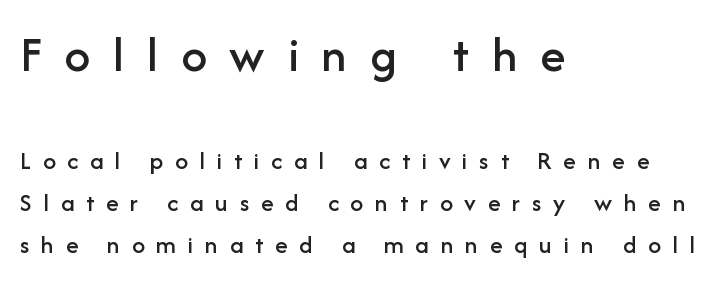
Q: Is the text italic (slanted)? A: No, it is upright.
Q: Is the typeface a serif or a sans-serif typeface? A: Sans-serif.
Q: Is the text underlined? A: No.
Q: How is the paragraph aligned? A: Left-aligned.
Q: Is the spacing between letters normal or unusually wide? A: Unusually wide.
Q: Is the spacing between lines tight, normal or loose? A: Normal.
Q: Which block of text is set in a larger size, the first (top) or the second (bottom)? A: The first (top) one.
Q: Width (condensed, normal, or wide)? A: Normal.
Q: Stroke contrast? A: Low.
Q: x-height? A: Medium.
Q: Monospaced? A: No.
